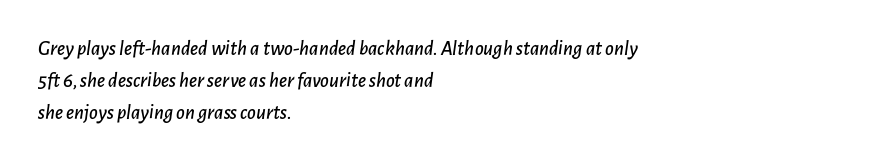
Q: Is the text italic (slanted)? A: Yes, it leans right by about 7 degrees.
Q: Is the text underlined? A: No.
Q: How is the paragraph aligned? A: Left-aligned.
Q: Is the spacing between letters normal or unusually wide? A: Normal.
Q: Is the spacing between lines tight, normal or loose? A: Normal.
